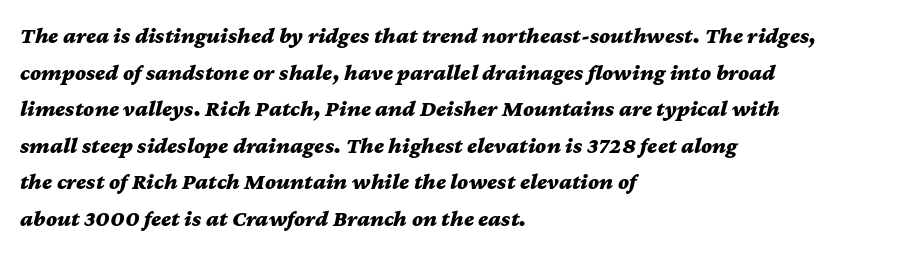
{"italic": "yes", "lean": "right", "slant_degrees": 12, "bold": "yes", "underline": "no", "align": "left", "line_spacing": "normal", "line_spacing_ratio": 1.59, "letter_spacing": "normal", "letter_spacing_em": 0.0, "glyph_px": 23}
